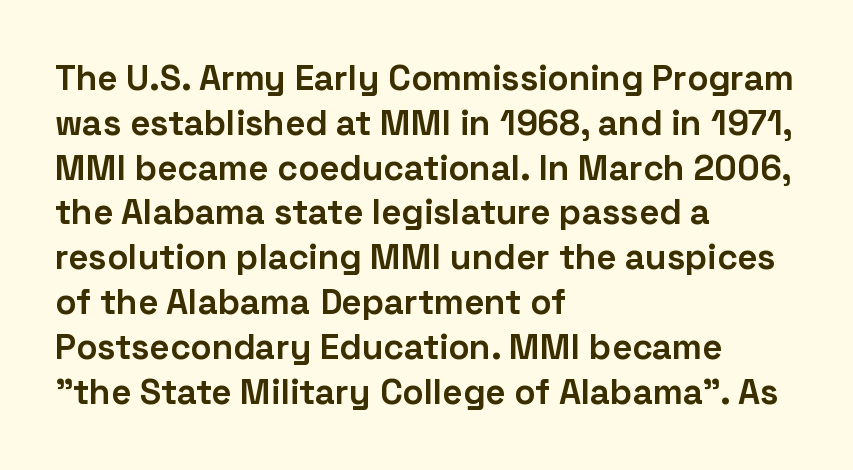
Caption: standard tracking, unaltered. Leading matches the norm, producing a regular column. Examine the stroke ends and you'll find no serifs. Notice how the passage keeps a crisp vertical edge on the left only. The glyphs are unaccompanied by any horizontal stroke below them. Notice how the stems are strictly vertical — no italics here.
